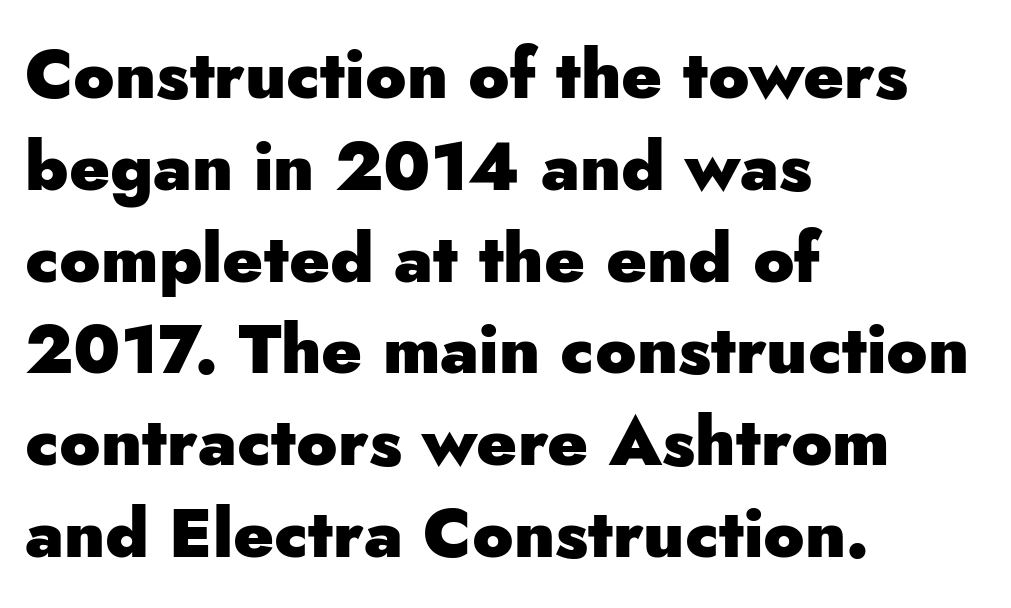
Q: Is the text bold? A: Yes.
Q: Is the text italic (slanted)? A: No, it is upright.
Q: Is the typeface a serif or a sans-serif typeface? A: Sans-serif.
Q: Is the text underlined? A: No.
Q: How is the paragraph aligned? A: Left-aligned.
Q: Is the spacing between letters normal or unusually wide? A: Normal.
Q: Is the spacing between lines tight, normal or loose? A: Normal.
Q: Width (condensed, normal, or wide)? A: Normal.
Q: Stroke contrast? A: Low.
Q: x-height? A: Small.
Q: Monospaced? A: No.
